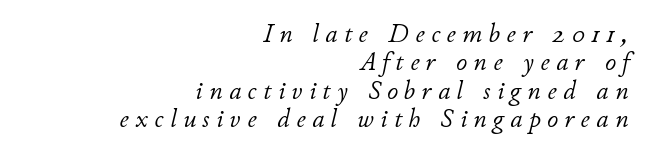
Observe the lean: these are italic letterforms. The string is rendered with underlining switched off. Each new line begins almost immediately beneath the previous one. Is the type heavy? It reads as light-to-regular instead. Observe the wide spacing: letters keep a clear distance from each other. Which margin do the lines hug? The right one — the left edge is uneven.
